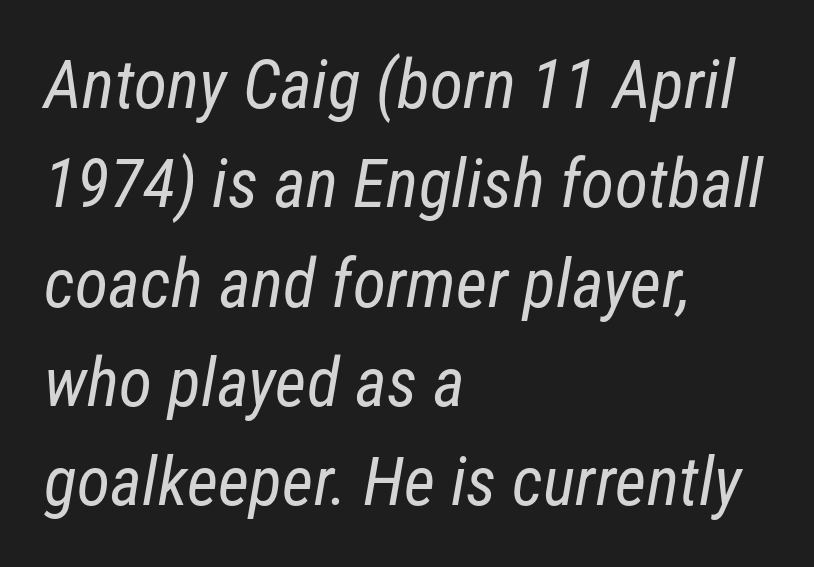
Q: Is the text bold? A: No.
Q: Is the typeface a serif or a sans-serif typeface? A: Sans-serif.
Q: Is the text underlined? A: No.
Q: How is the paragraph aligned? A: Left-aligned.
Q: Is the spacing between letters normal or unusually wide? A: Normal.
Q: Is the spacing between lines tight, normal or loose? A: Normal.
Q: Width (condensed, normal, or wide)? A: Condensed.
Q: Stroke contrast? A: Low.
Q: x-height? A: Medium.
Q: Monospaced? A: No.
